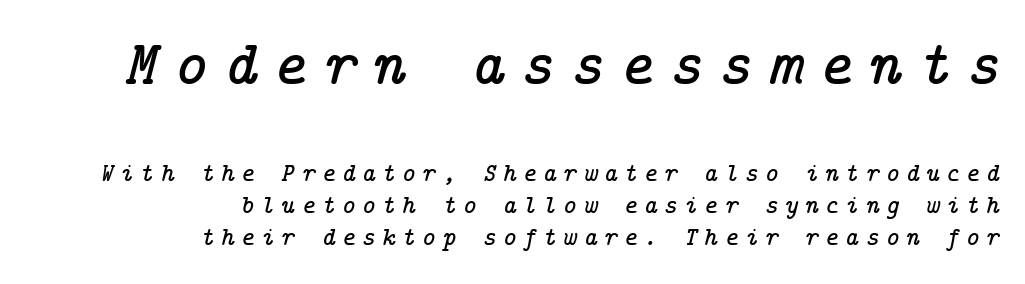
Caption: upper text group enlarged, lower text group reduced. The paragraph has a hard right edge and a soft left edge. Type style note: has serifs. The typography opts for an oblique posture over an upright one. Glyph-to-glyph distance is far greater than everyday printed text. The words here are not underlined.
